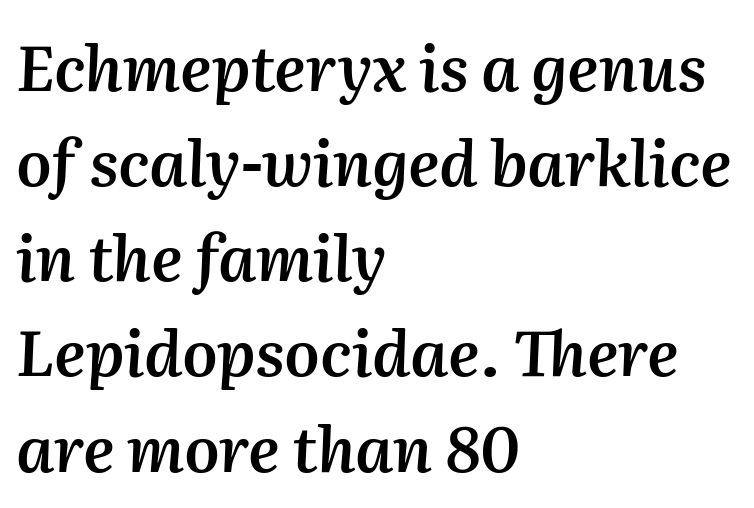
Weight check: semibold — heavier than regular, not quite bold. Spacing verdict: proportional, widths tailored to each character. The passage shown leans; its letterforms are oblique. The block of text has a typical density, with ordinary space between rows.
